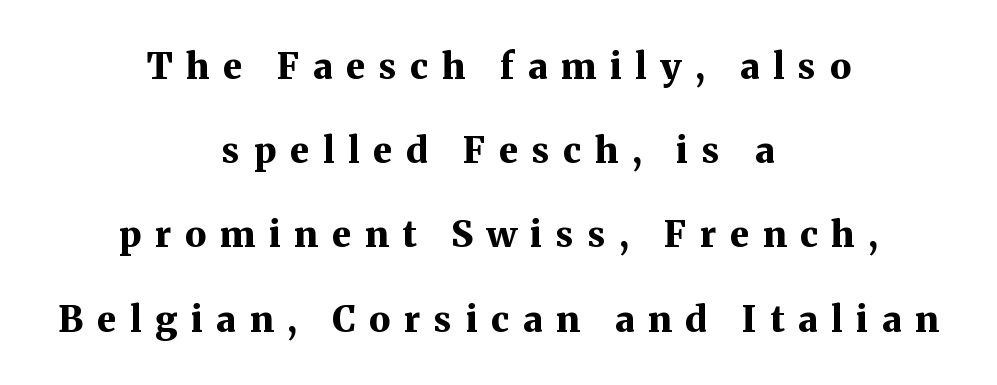
Q: Is the text bold? A: Yes.
Q: Is the text italic (slanted)? A: No, it is upright.
Q: Is the typeface a serif or a sans-serif typeface? A: Serif.
Q: Is the text underlined? A: No.
Q: How is the paragraph aligned? A: Centered.
Q: Is the spacing between letters normal or unusually wide? A: Unusually wide.
Q: Is the spacing between lines tight, normal or loose? A: Loose.
Q: Width (condensed, normal, or wide)? A: Normal.
Q: Stroke contrast? A: Medium.
Q: x-height? A: Medium.
Q: Monospaced? A: No.
